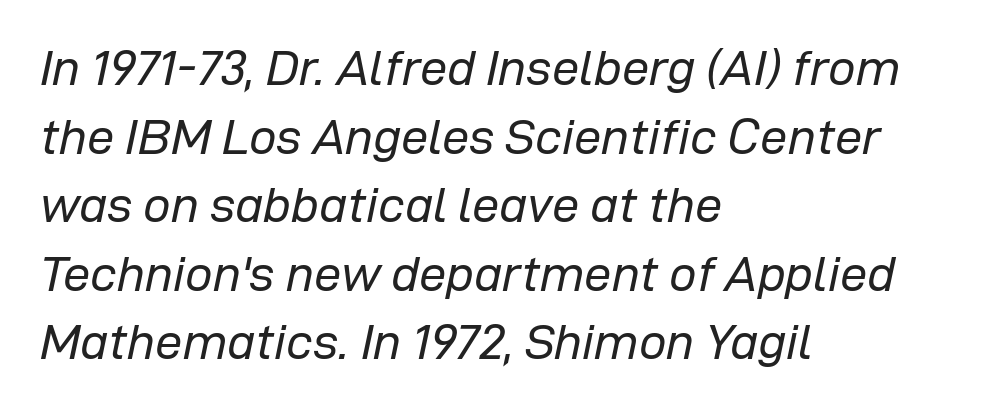
All the whitespace from short lines collects on the right. The font's italic variant was chosen for this text. The space between consecutive lines is moderate. The baseline area is clear. Here the glyphs are tracked normally, forming tight word shapes. Stems here are at most as thick as an everyday book face.
